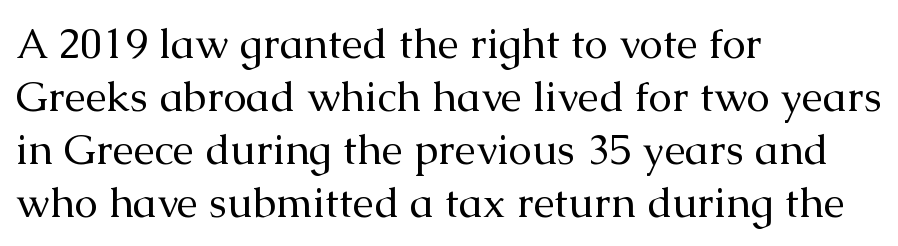
{"serif": "yes", "italic": "no", "bold": "no", "weight": "regular", "width": "normal", "stroke_contrast": "medium", "x_height": "medium", "monospaced": "no", "underline": "no", "align": "left", "line_spacing": "normal", "line_spacing_ratio": 1.26, "letter_spacing": "normal", "letter_spacing_em": 0.0, "glyph_px": 42}
